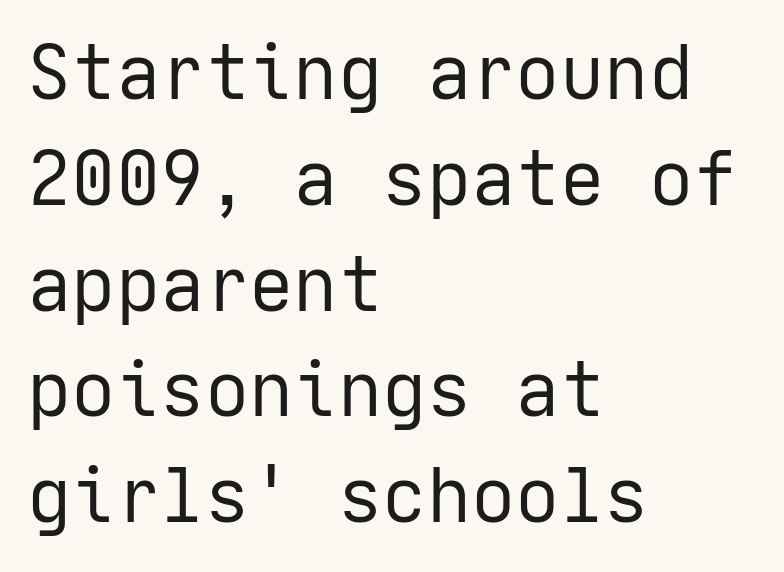
The font family rendered here belongs to the sans-serif group. Letter spacing: default. Anything drawn beneath the words? Only blank space. How would I describe the line gaps? Plain and ordinary.
